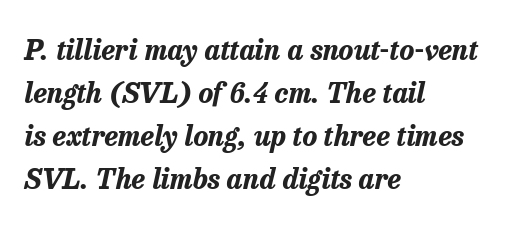
The font's italic variant was chosen for this text. These lines are rendered in a variable-pitch font. The ragged edge is on the right, which tells us the setting is flush left. Glyph-to-glyph distance matches everyday printed text.
